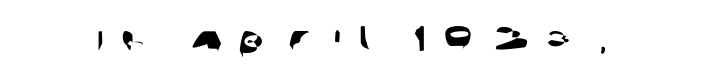
{"serif": "no", "width": "wide", "stroke_contrast": "low", "x_height": "large", "monospaced": "no", "underline": "no", "letter_spacing": "wide", "letter_spacing_em": 0.49, "glyph_px": 35}
